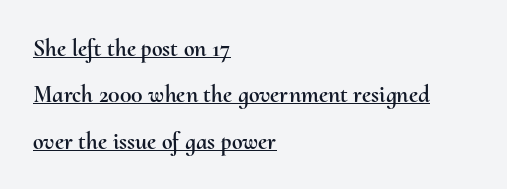
The image shows 24 px text type, upright; set left-aligned, loose line spacing (1.93x), normal letter spacing, underlined.
